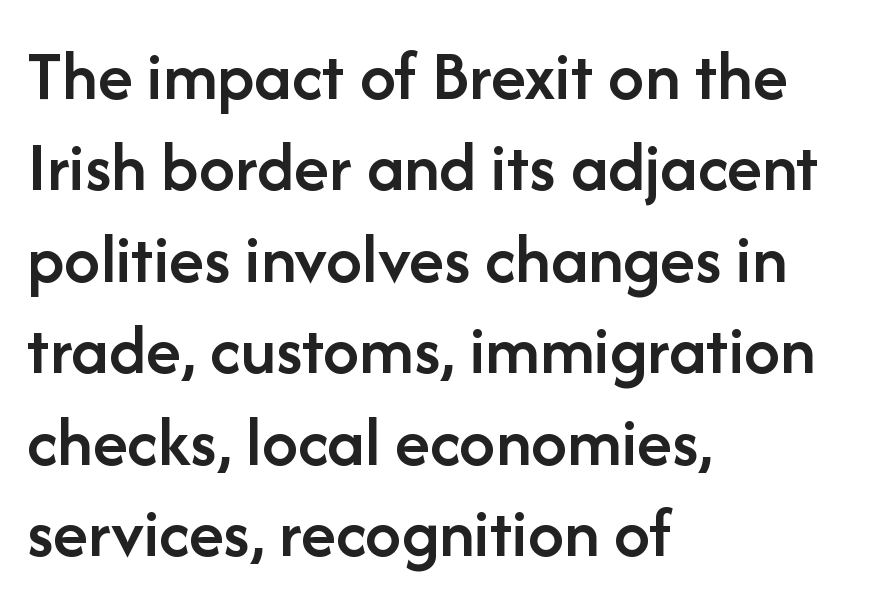
In terms of letterform style, serifs are entirely absent. Just letters on the line, the space beneath them empty. The specimen reads as upright at a glance. A student would call this left alignment; a typographer would say flush left, rag right.
